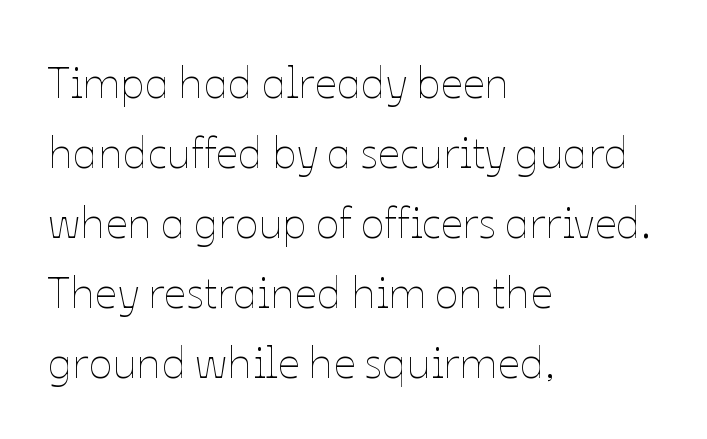
{"italic": "no", "bold": "no", "weight": "thin", "width": "normal", "stroke_contrast": "low", "x_height": "medium", "monospaced": "no", "underline": "no", "align": "left", "line_spacing": "normal", "line_spacing_ratio": 1.59, "letter_spacing": "normal", "letter_spacing_em": 0.0, "glyph_px": 44}
